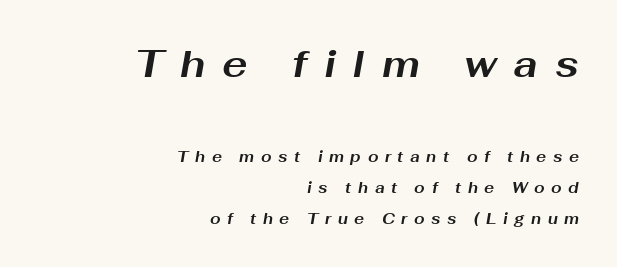
The initial chunk of copy outweighs the following chunk in type size. Is there much room between lines? Yes — plenty of vertical air separates them. An italicized treatment has been applied to the whole sample. Typeset ragged left — the right edge is the straight one. Proportional: the letters do not fall into vertical columns. Strong, thick strokes mark this as bold type.
